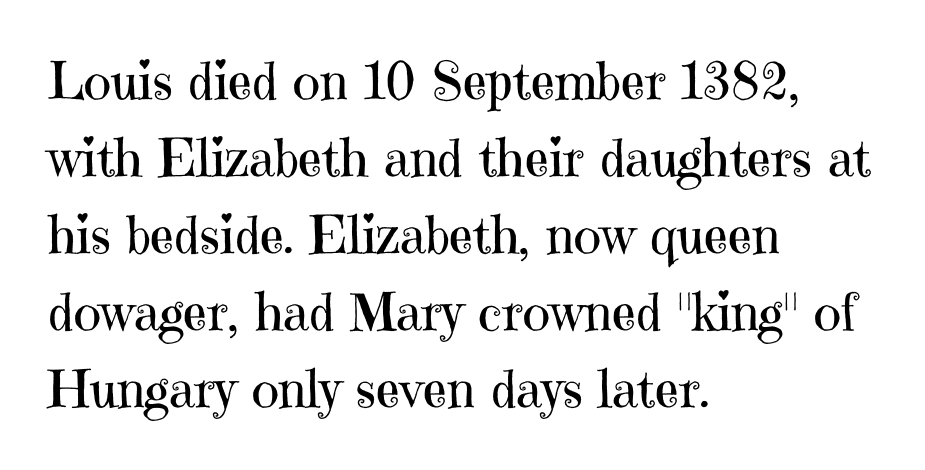
You could not count columns in this text — the font is proportionally spaced. Look at the bottom of the vertical strokes: they flare into serifs here. The strip under each line holds only bare page. The text block is weighted toward the left margin, trailing off unevenly rightward. This rendering leaves character spacing at its baseline value. The line-height multiplier appears to be the usual default.
